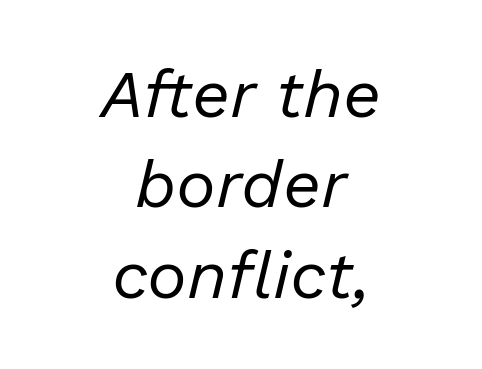
Q: Is the text bold? A: No.
Q: Is the text italic (slanted)? A: Yes, it leans right by about 13 degrees.
Q: Is the text underlined? A: No.
Q: How is the paragraph aligned? A: Centered.
Q: Is the spacing between letters normal or unusually wide? A: Normal.
Q: Is the spacing between lines tight, normal or loose? A: Normal.
Q: Width (condensed, normal, or wide)? A: Normal.
Q: Stroke contrast? A: Low.
Q: x-height? A: Medium.
Q: Monospaced? A: No.
